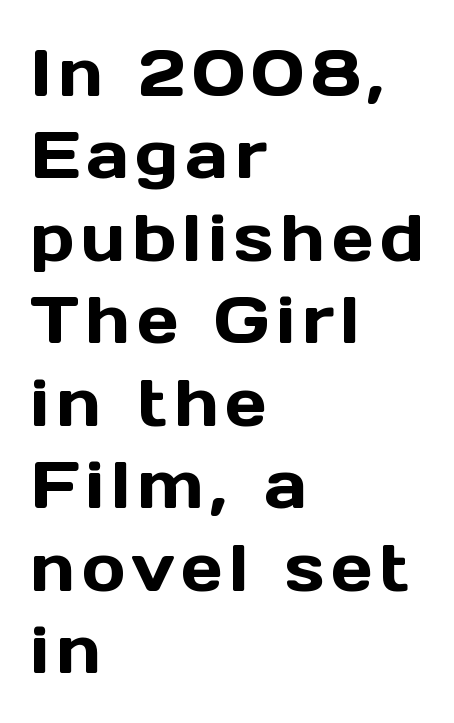
{"serif": "no", "italic": "no", "width": "normal", "x_height": "medium", "monospaced": "no", "underline": "no", "align": "left", "line_spacing": "normal", "line_spacing_ratio": 1.25, "glyph_px": 66}
